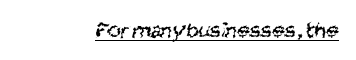
{"bold": "no", "underline": "yes", "letter_spacing": "normal", "letter_spacing_em": 0.0, "glyph_px": 23}
